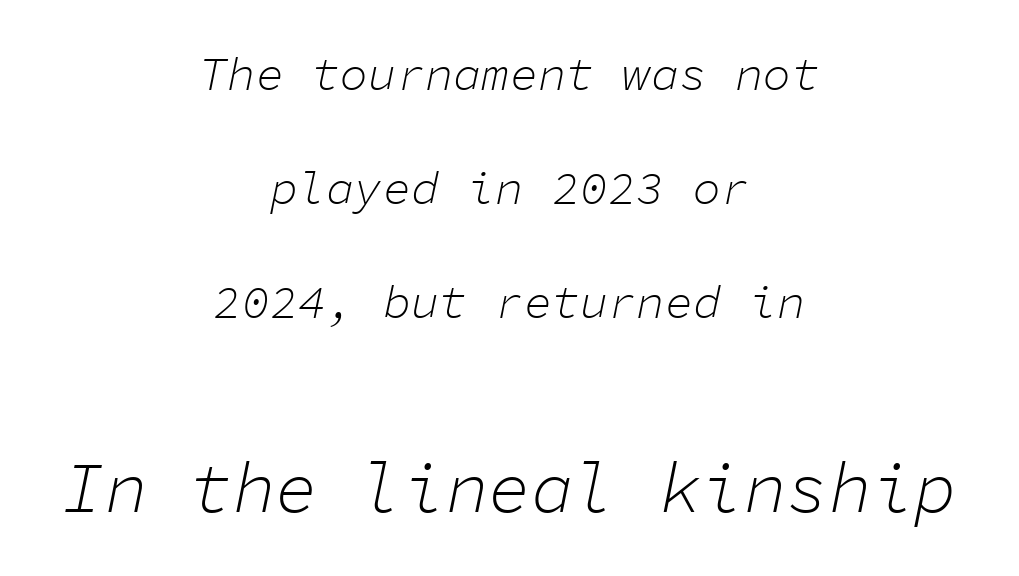
The foot of each line stays bare and open. The letters sit at their default tracking, neither squeezed nor spread. Leading: increased. Do the characters align in a grid? Yes, the font is monospaced. The specimen reads as italic at a glance. Typeset on center — no edge is straight.
